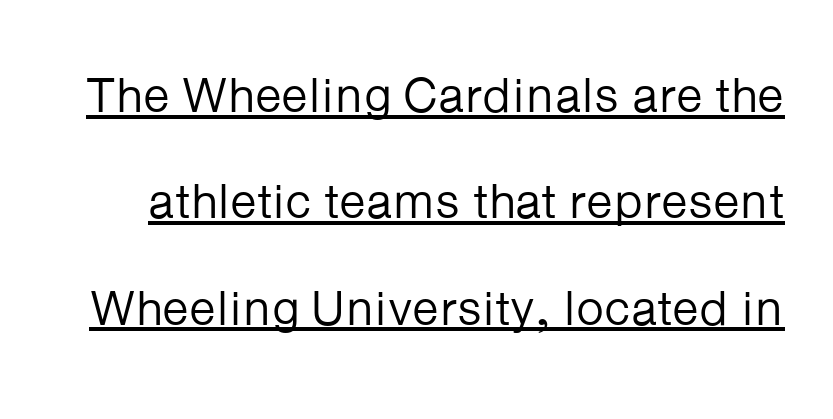
Q: Is the text bold? A: No.
Q: Is the text italic (slanted)? A: No, it is upright.
Q: Is the typeface a serif or a sans-serif typeface? A: Sans-serif.
Q: Is the text underlined? A: Yes.
Q: Is the spacing between letters normal or unusually wide? A: Normal.
Q: Is the spacing between lines tight, normal or loose? A: Loose.
Q: Width (condensed, normal, or wide)? A: Normal.
Q: Stroke contrast? A: Low.
Q: x-height? A: Medium.
Q: Monospaced? A: No.
